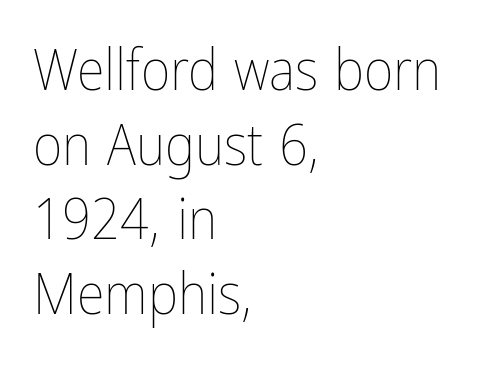
Q: Is the text bold? A: No.
Q: Is the text italic (slanted)? A: No, it is upright.
Q: Is the text underlined? A: No.
Q: How is the paragraph aligned? A: Left-aligned.
Q: Is the spacing between letters normal or unusually wide? A: Normal.
Q: Is the spacing between lines tight, normal or loose? A: Normal.
Q: Width (condensed, normal, or wide)? A: Condensed.
Q: Stroke contrast? A: Low.
Q: x-height? A: Medium.
Q: Monospaced? A: No.
